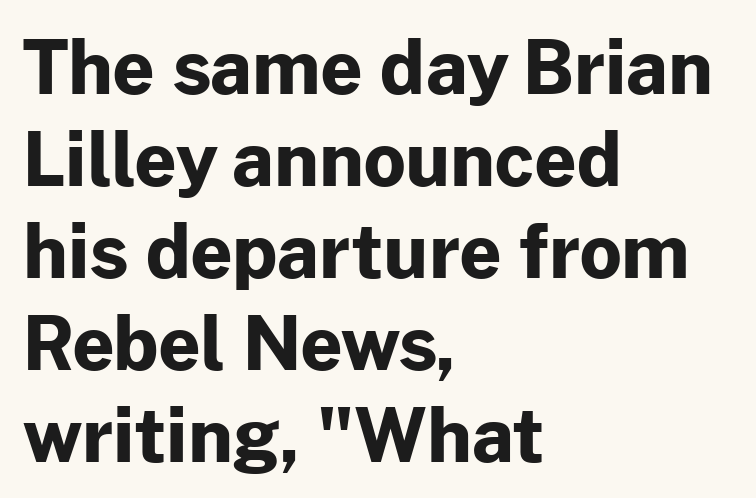
{"serif": "no", "italic": "no", "bold": "yes", "weight": "bold", "width": "normal", "stroke_contrast": "low", "x_height": "medium", "monospaced": "no", "underline": "no", "align": "left", "line_spacing": "normal", "line_spacing_ratio": 1.26, "letter_spacing": "normal", "letter_spacing_em": 0.0, "glyph_px": 73}
